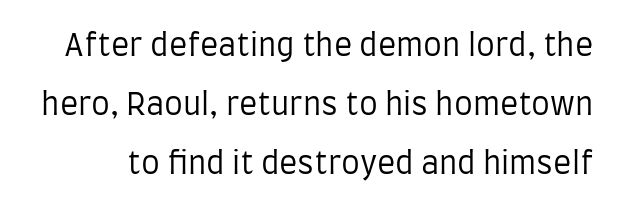
Q: Is the text bold? A: No.
Q: Is the text italic (slanted)? A: No, it is upright.
Q: Is the typeface a serif or a sans-serif typeface? A: Sans-serif.
Q: Is the text underlined? A: No.
Q: Is the spacing between letters normal or unusually wide? A: Normal.
Q: Is the spacing between lines tight, normal or loose? A: Loose.
Q: Width (condensed, normal, or wide)? A: Condensed.
Q: Stroke contrast? A: Low.
Q: x-height? A: Large.
Q: Monospaced? A: No.
